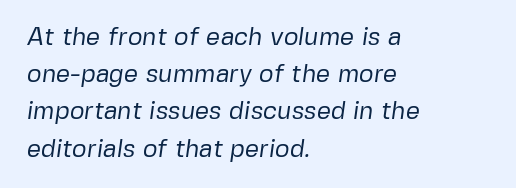
Lines of text with bare space underneath. Reading down the column, the eye jumps a familiar distance to each next line. Weight: not bold — regular or lighter. You could call the tracking neutral — neither tight nor loose. This sample is left-justified, so line endings fall wherever the words run out.
